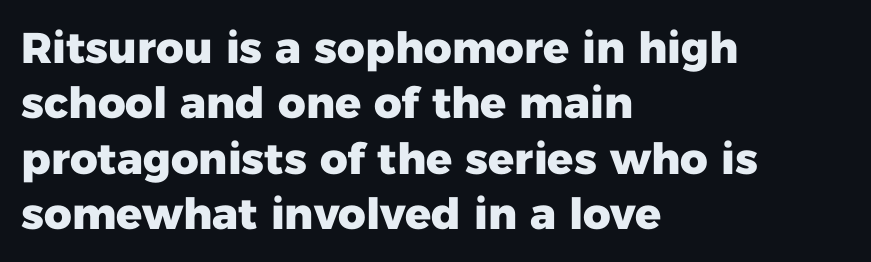
The image shows 43 px heavy sans-serif type, upright; set left-aligned, normal line spacing (1.29x), normal letter spacing, not underlined; low stroke contrast and a medium x-height.
